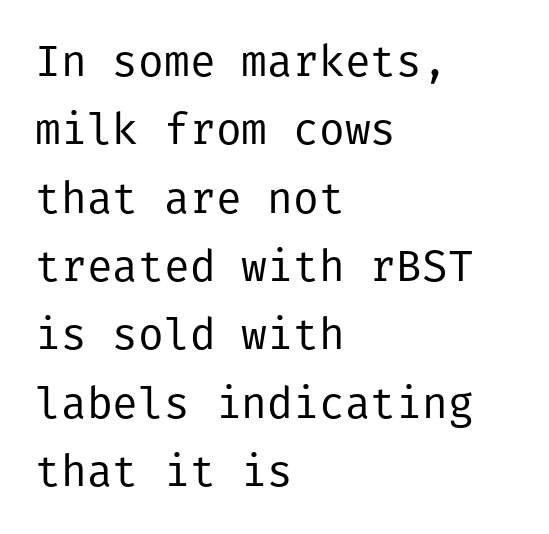
{"serif": "no", "italic": "no", "bold": "no", "weight": "regular", "width": "normal", "stroke_contrast": "low", "x_height": "medium", "underline": "no", "align": "left", "line_spacing": "normal", "line_spacing_ratio": 1.59, "letter_spacing": "normal", "letter_spacing_em": 0.0, "glyph_px": 43}
